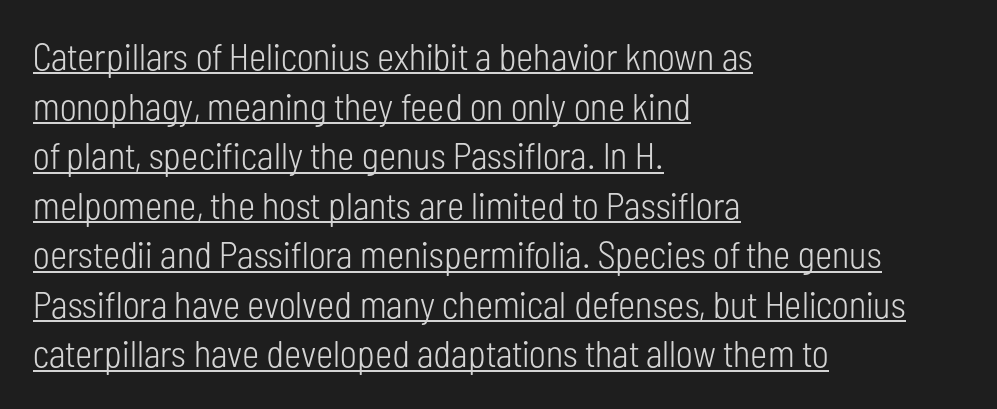
{"serif": "no", "italic": "no", "bold": "no", "weight": "light", "width": "condensed", "stroke_contrast": "low", "x_height": "medium", "monospaced": "no", "underline": "yes", "align": "left", "line_spacing": "normal", "line_spacing_ratio": 1.34, "letter_spacing": "normal", "letter_spacing_em": 0.0, "glyph_px": 37}
